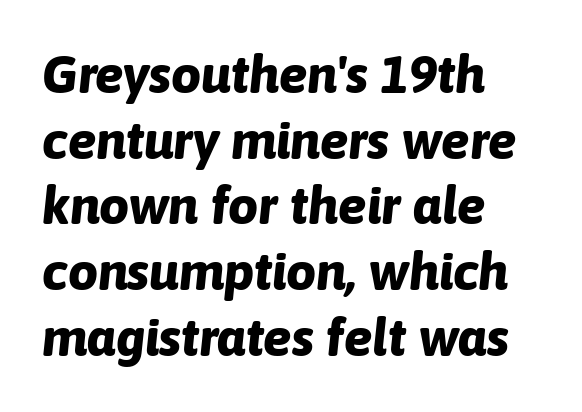
Q: Is the text bold? A: Yes.
Q: Is the text italic (slanted)? A: Yes, it leans right by about 6 degrees.
Q: Is the text underlined? A: No.
Q: How is the paragraph aligned? A: Left-aligned.
Q: Is the spacing between letters normal or unusually wide? A: Normal.
Q: Width (condensed, normal, or wide)? A: Normal.
Q: Stroke contrast? A: Low.
Q: x-height? A: Medium.
Q: Monospaced? A: No.
